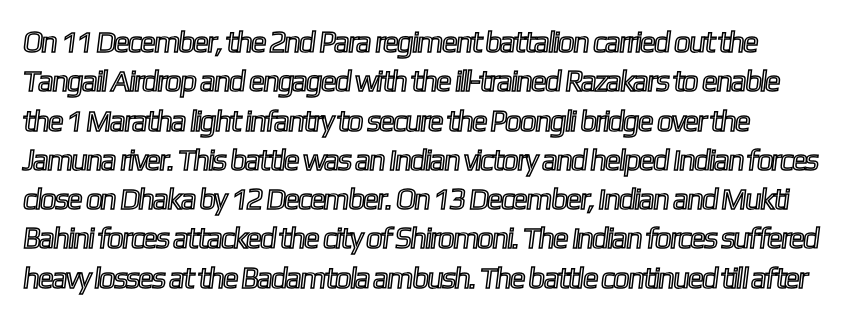
The image shows 30 px condensed type; set normal line spacing (1.31x), normal letter spacing, not underlined; a medium x-height.
